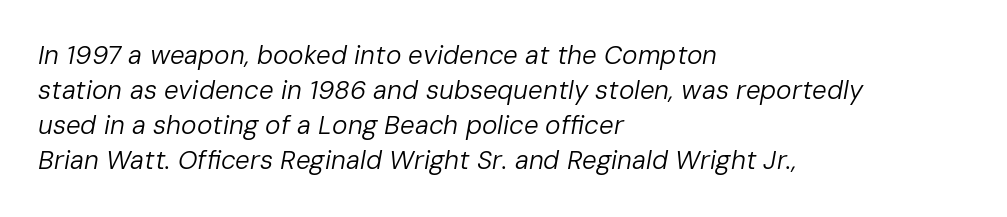
Q: Is the text bold? A: No.
Q: Is the text italic (slanted)? A: Yes, it leans right by about 10 degrees.
Q: Is the text underlined? A: No.
Q: How is the paragraph aligned? A: Left-aligned.
Q: Is the spacing between letters normal or unusually wide? A: Normal.
Q: Is the spacing between lines tight, normal or loose? A: Normal.
